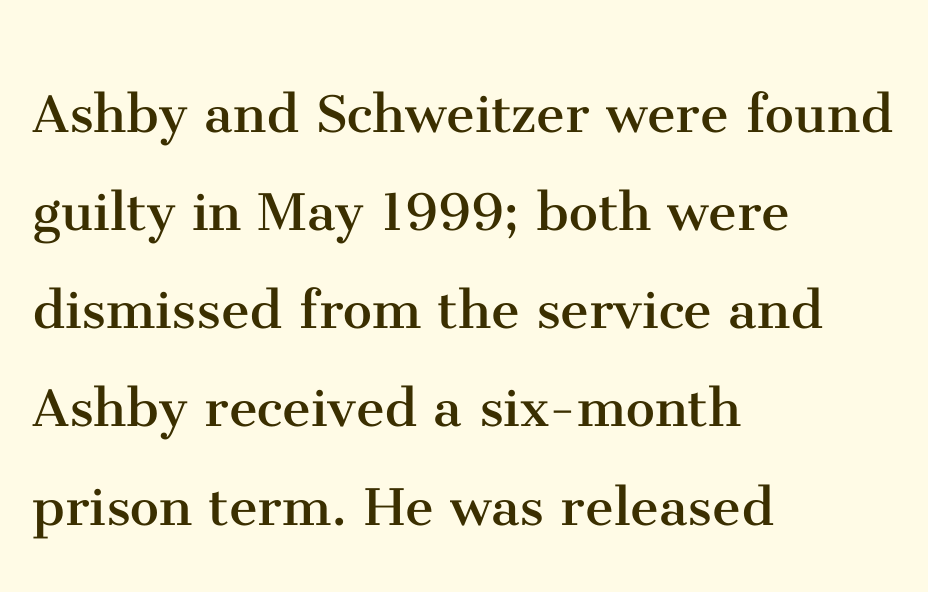
{"serif": "yes", "italic": "no", "bold": "no", "weight": "regular", "width": "normal", "stroke_contrast": "medium", "x_height": "medium", "monospaced": "no", "underline": "no", "align": "left", "line_spacing": "normal", "line_spacing_ratio": 1.51, "letter_spacing": "normal", "letter_spacing_em": 0.0, "glyph_px": 65}
